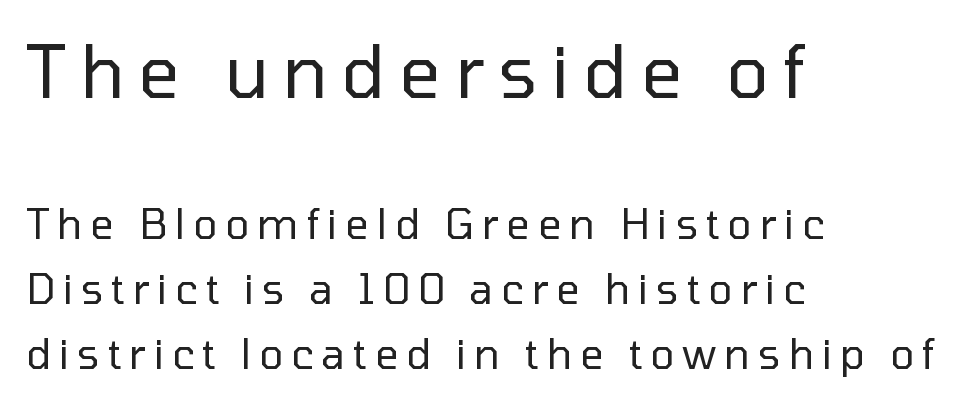
{"serif": "no", "italic": "no", "bold": "no", "weight": "regular", "width": "normal", "stroke_contrast": "low", "x_height": "medium", "monospaced": "no", "underline": "no", "align": "left", "line_spacing": "normal", "line_spacing_ratio": 1.59, "larger_block": "first", "size_ratio": 1.76, "glyph_px": 72}
